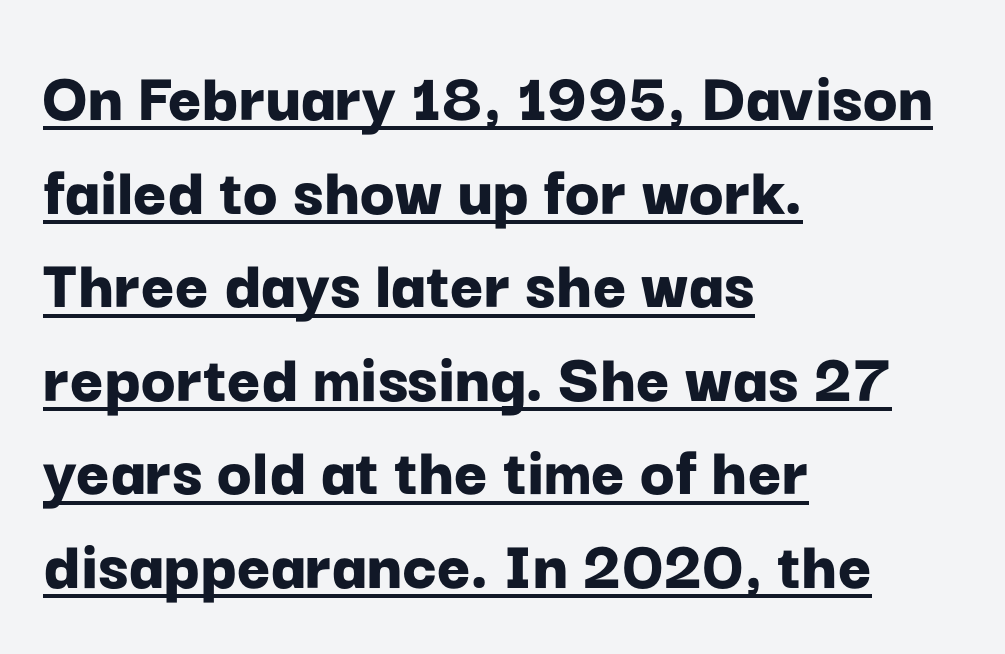
The glyphs have the mass of a bold cut. The gaps between neighbouring characters are ordinary and unremarkable. Like a heading marked for emphasis, these lines bear an underscore. Note the varied advance widths — an 'i' is clearly narrower than an 'm'. Horizontal bands of white between lines are of average thickness. Teacher's note: observe the even left margin — that is flush-left alignment.
